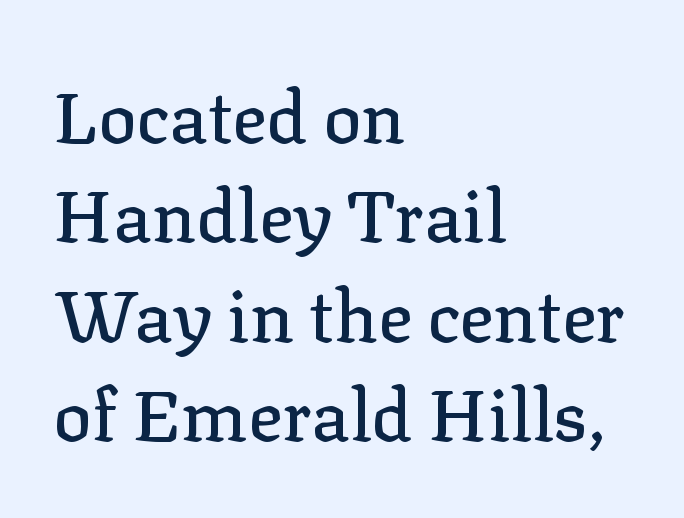
Q: Is the text italic (slanted)? A: No, it is upright.
Q: Is the typeface a serif or a sans-serif typeface? A: Serif.
Q: Is the text underlined? A: No.
Q: How is the paragraph aligned? A: Left-aligned.
Q: Is the spacing between letters normal or unusually wide? A: Normal.
Q: Is the spacing between lines tight, normal or loose? A: Normal.
Q: Width (condensed, normal, or wide)? A: Normal.
Q: Stroke contrast? A: Low.
Q: x-height? A: Medium.
Q: Monospaced? A: No.
